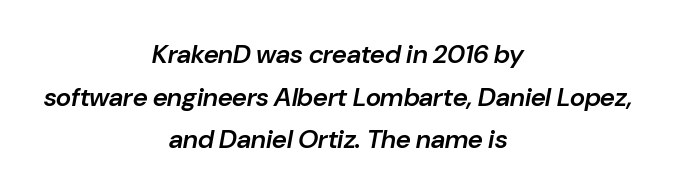
Slanted lettering throughout. Weight: semibold (demi). Students, observe: this is what conventionally led text looks like. Students, note that the glyphs here touch the page at normal intervals. Underline: absent.
